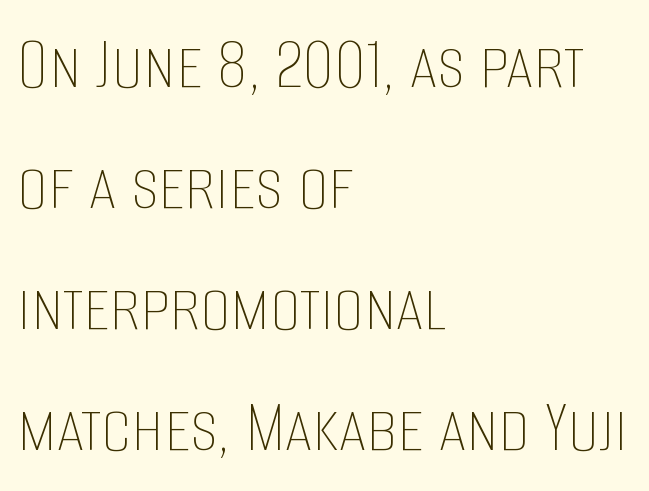
Q: Is the text bold? A: No.
Q: Is the text italic (slanted)? A: No, it is upright.
Q: Is the text underlined? A: No.
Q: How is the paragraph aligned? A: Left-aligned.
Q: Is the spacing between letters normal or unusually wide? A: Normal.
Q: Is the spacing between lines tight, normal or loose? A: Normal.
Q: Width (condensed, normal, or wide)? A: Condensed.
Q: Stroke contrast? A: Low.
Q: x-height? A: Large.
Q: Monospaced? A: No.
